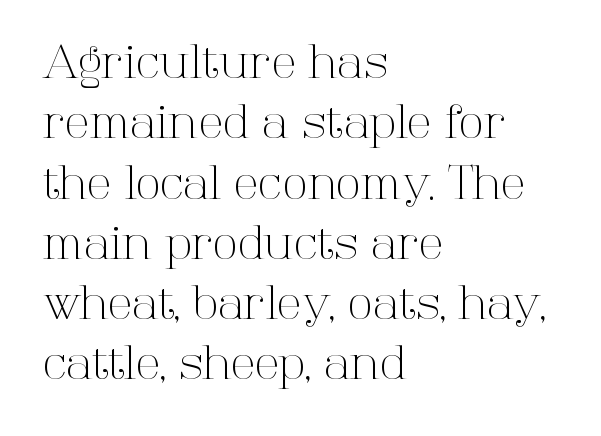
The image shows 46 px light serif type, upright; set left-aligned, normal line spacing (1.31x), normal letter spacing, not underlined; high stroke contrast and a medium x-height.
